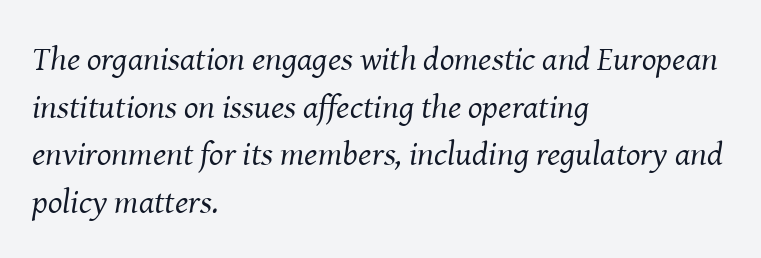
The image shows 34 px regular-weight serif type, italic (leaning right); set left-aligned, normal line spacing (1.4x), normal letter spacing, not underlined; medium stroke contrast and a medium x-height.
